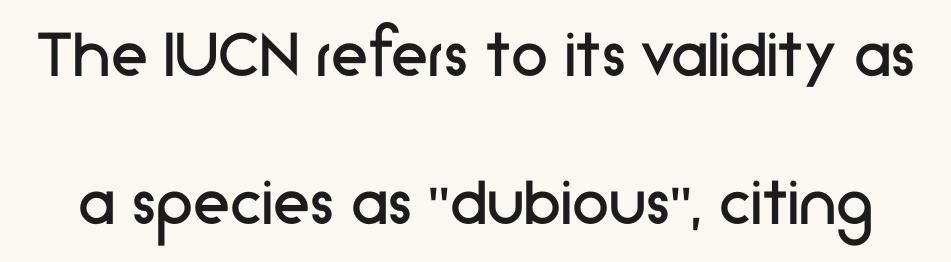
{"serif": "no", "italic": "no", "bold": "no", "weight": "regular", "width": "normal", "stroke_contrast": "low", "x_height": "medium", "monospaced": "no", "underline": "no", "line_spacing": "loose", "line_spacing_ratio": 1.97, "letter_spacing": "normal", "letter_spacing_em": 0.0, "glyph_px": 75}
